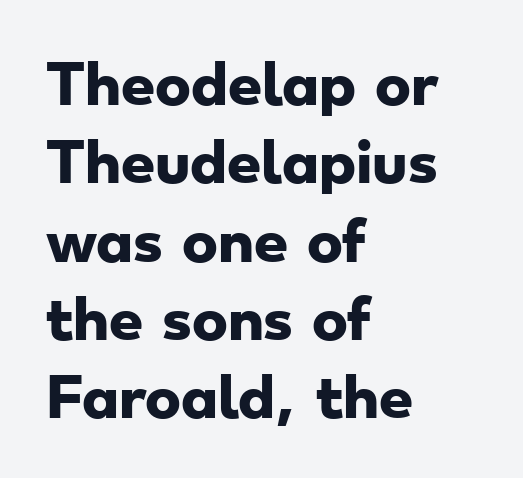
Q: Is the text bold? A: Yes.
Q: Is the typeface a serif or a sans-serif typeface? A: Sans-serif.
Q: Is the text underlined? A: No.
Q: How is the paragraph aligned? A: Left-aligned.
Q: Is the spacing between letters normal or unusually wide? A: Normal.
Q: Is the spacing between lines tight, normal or loose? A: Normal.
Q: Width (condensed, normal, or wide)? A: Wide.
Q: Stroke contrast? A: Low.
Q: x-height? A: Small.
Q: Monospaced? A: No.
